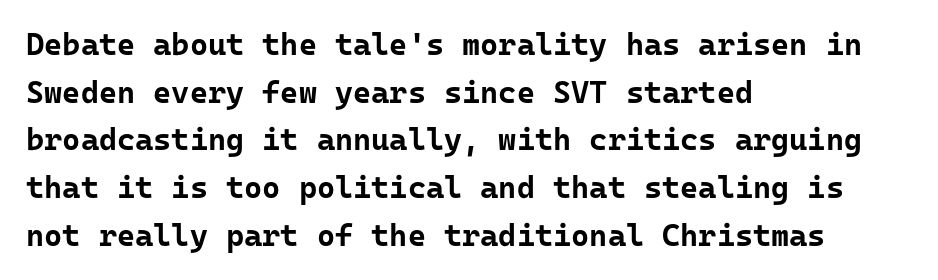
Q: Is the text bold? A: Yes.
Q: Is the text italic (slanted)? A: No, it is upright.
Q: Is the typeface a serif or a sans-serif typeface? A: Sans-serif.
Q: Is the text underlined? A: No.
Q: How is the paragraph aligned? A: Left-aligned.
Q: Is the spacing between letters normal or unusually wide? A: Normal.
Q: Is the spacing between lines tight, normal or loose? A: Normal.
Q: Width (condensed, normal, or wide)? A: Normal.
Q: Stroke contrast? A: Low.
Q: x-height? A: Medium.
